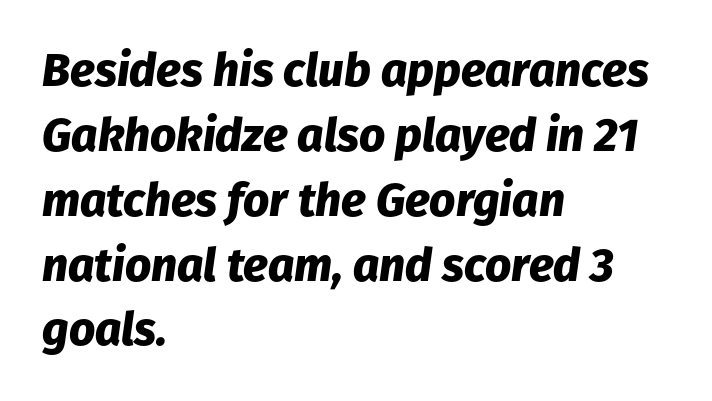
This sample uses plain, unmodified letter spacing. This block has exactly the height ordinary leading produces. No word sits above an underline. Would a proofreader flag this as italicized? Yes.
